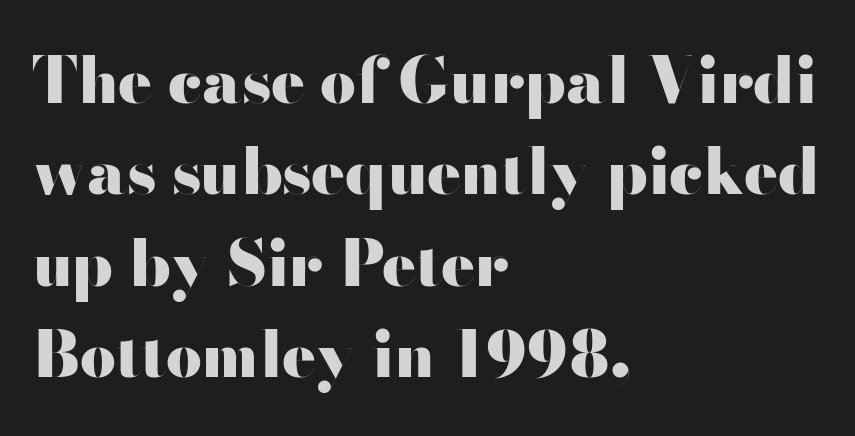
Q: Is the text bold? A: Yes.
Q: Is the text italic (slanted)? A: No, it is upright.
Q: Is the typeface a serif or a sans-serif typeface? A: Sans-serif.
Q: Is the text underlined? A: No.
Q: How is the paragraph aligned? A: Left-aligned.
Q: Is the spacing between letters normal or unusually wide? A: Normal.
Q: Is the spacing between lines tight, normal or loose? A: Normal.
Q: Width (condensed, normal, or wide)? A: Wide.
Q: Stroke contrast? A: High.
Q: x-height? A: Small.
Q: Monospaced? A: No.
